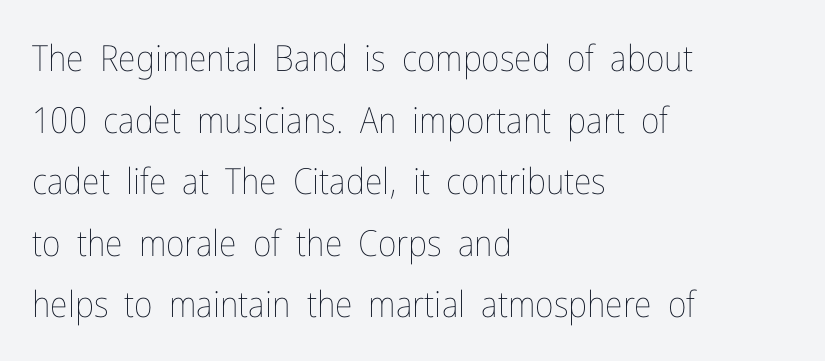
Nope, not italic — everything's standing straight. Decoration check: the copy has no underline. Where is the straight margin? On the left. The horizontal fit of the characters is conventional and even.
